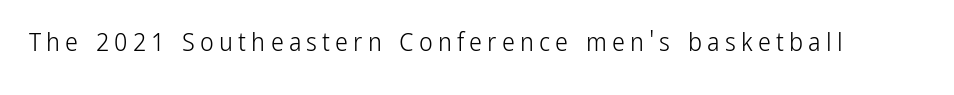
Q: Is the text bold? A: No.
Q: Is the text italic (slanted)? A: No, it is upright.
Q: Is the text underlined? A: No.
Q: Is the spacing between letters normal or unusually wide? A: Unusually wide.
